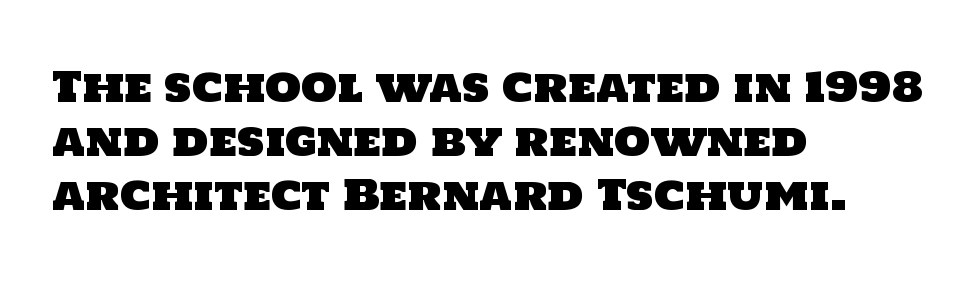
{"serif": "no", "width": "normal", "stroke_contrast": "low", "x_height": "large", "monospaced": "no", "underline": "no", "align": "left", "line_spacing": "normal", "line_spacing_ratio": 1.32, "letter_spacing": "normal", "letter_spacing_em": 0.0, "glyph_px": 41}
